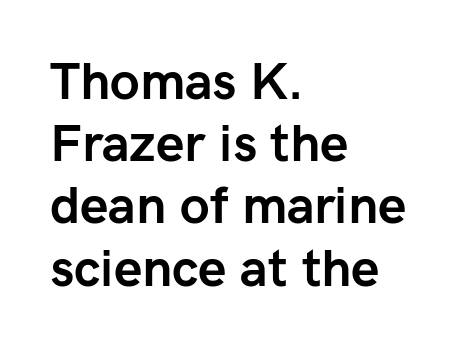
The image shows 51 px semibold sans-serif type, upright; set left-aligned, line spacing 1.22x, normal letter spacing, not underlined; low stroke contrast and a medium x-height.
